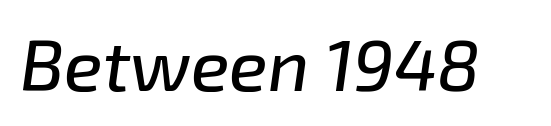
{"italic": "yes", "lean": "right", "slant_degrees": 8, "width": "normal", "stroke_contrast": "low", "x_height": "medium", "monospaced": "no", "underline": "no", "letter_spacing": "normal", "letter_spacing_em": 0.0, "glyph_px": 71}
